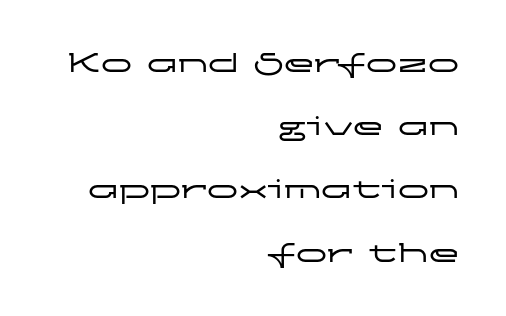
Classification — sans serif. Has an underline been added? It has not. These lines stack with their right ends in a neat column. Observe the ordinary spacing: letters are neighbours, not strangers. The letters advance in unequal steps, a hallmark of proportional type.
